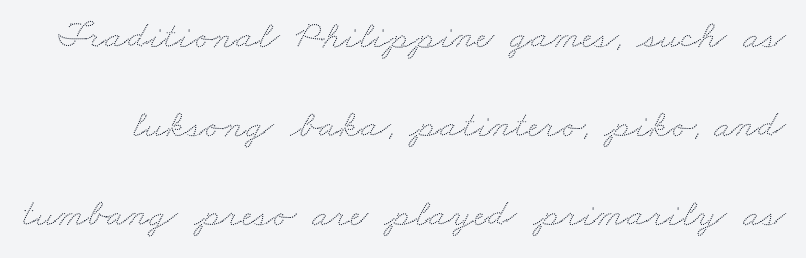
Character widths vary here, with narrow letters taking less room than wide ones. Nobody drew a line under any word here. Nobody touched the tracking dial on this one. The space between consecutive lines is lavish.
